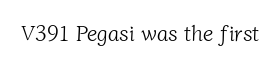
Students, note that the glyphs here touch the page at normal intervals. The typesetting does not lean heavy: it is not bold. Descender tails drop into unmarked territory.
